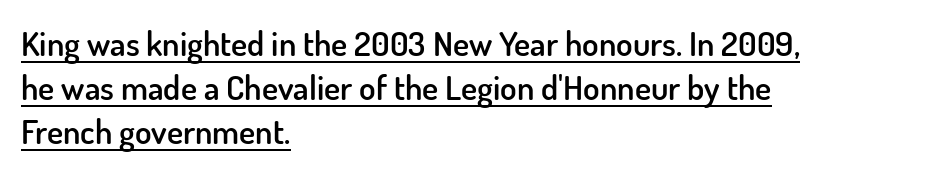
Words appear dense and cohesive because spacing is normal. The strokes are fattened partway — semibold, not bold. Think of a printed novel: that variable character pitch is what you see here. What's the leading like? Ordinary, nothing unusual. No italicization has been applied; the sample stays upright.
